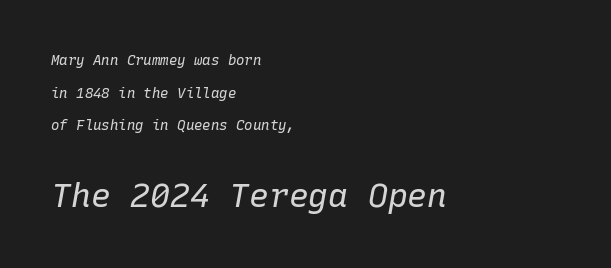
Q: Is the text bold? A: No.
Q: Is the text italic (slanted)? A: Yes, it leans right by about 10 degrees.
Q: Is the text underlined? A: No.
Q: How is the paragraph aligned? A: Left-aligned.
Q: Is the spacing between letters normal or unusually wide? A: Normal.
Q: Is the spacing between lines tight, normal or loose? A: Loose.
Q: Which block of text is set in a larger size, the first (top) or the second (bottom)? A: The second (bottom) one.
Q: Width (condensed, normal, or wide)? A: Normal.
Q: Stroke contrast? A: Low.
Q: x-height? A: Medium.
Q: Monospaced? A: Yes.
